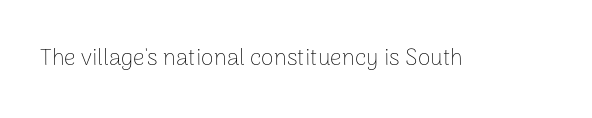
The image shows 23 px text type, upright; set normal letter spacing, not underlined.
